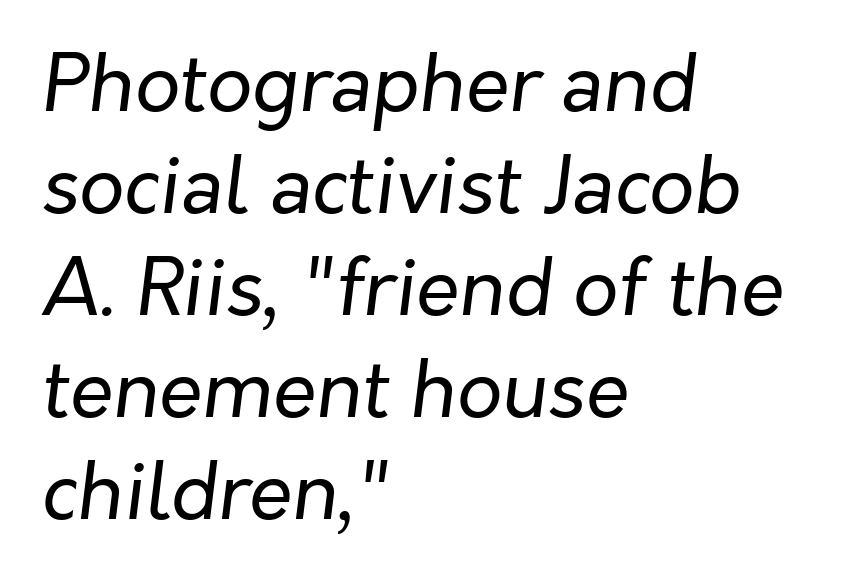
Spacing verdict: proportional, widths tailored to each character. No letter is thick-stroked: the sample isn't bold. Just letters on the line, the space beneath them empty. Visually the block forms a straight wall on the left and a jagged coastline on the right.
